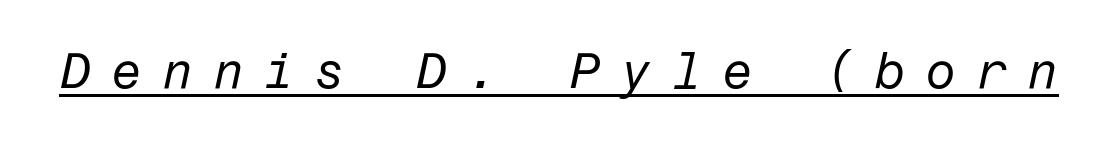
The font's italic variant was chosen for this text. This is underlined copy, the kind a proofreader might mark for attention. The letterforms stand isolated, each surrounded by extra space. Stroke mass is kept to a normal reading level or below.
